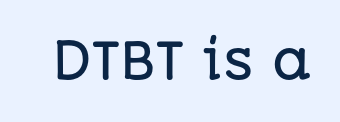
The image shows 50 px sans-serif type, upright; set normal letter spacing, not underlined; low stroke contrast and a large x-height.
